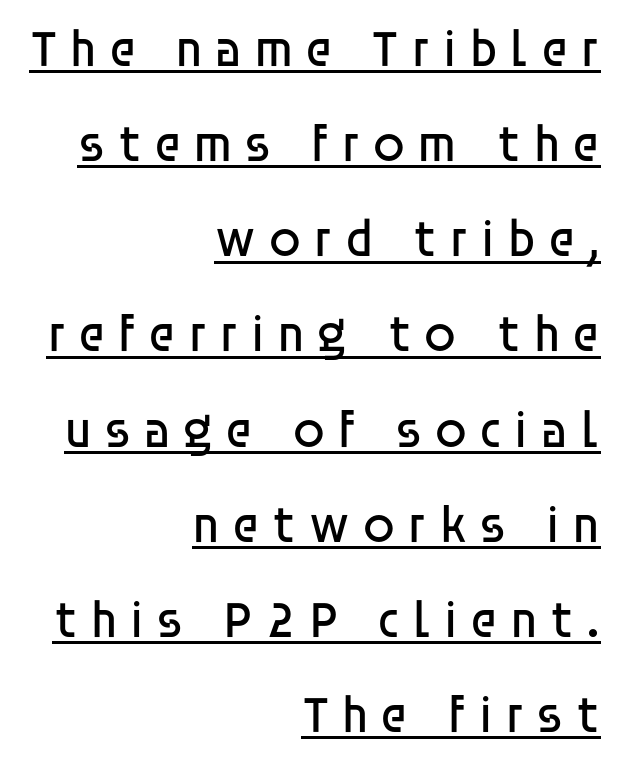
{"serif": "no", "italic": "no", "bold": "no", "weight": "regular", "width": "normal", "stroke_contrast": "low", "x_height": "large", "monospaced": "no", "underline": "yes", "align": "right", "line_spacing_ratio": 1.83, "letter_spacing": "wide", "letter_spacing_em": 0.22, "glyph_px": 52}
